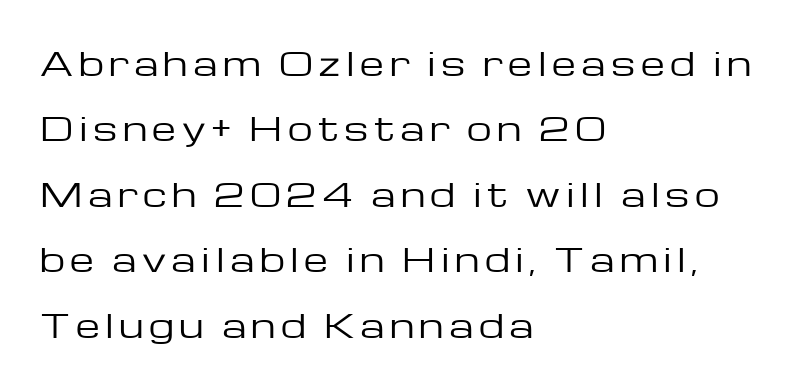
Q: Is the text bold? A: No.
Q: Is the text italic (slanted)? A: No, it is upright.
Q: Is the typeface a serif or a sans-serif typeface? A: Sans-serif.
Q: Is the text underlined? A: No.
Q: How is the paragraph aligned? A: Left-aligned.
Q: Is the spacing between lines tight, normal or loose? A: Loose.
Q: Width (condensed, normal, or wide)? A: Wide.
Q: Stroke contrast? A: Low.
Q: x-height? A: Medium.
Q: Monospaced? A: No.
